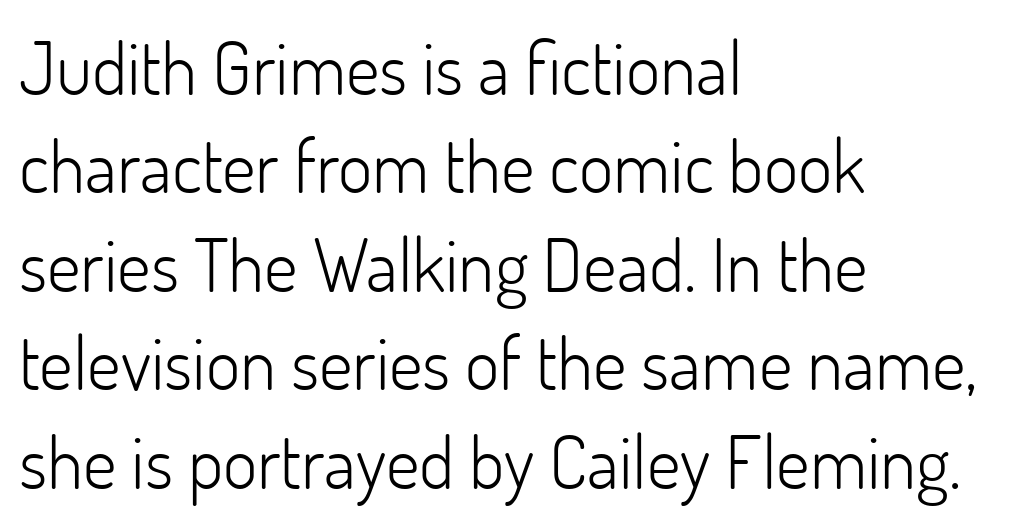
Horizontal alignment here is leftward, the default for most running prose. How would I describe the line gaps? Plain and ordinary. Grotesque or geometric, the face here clearly has no serifs. Characters follow at the spacing the type designer built in. The font is comparable to plain body text, perhaps lighter.
